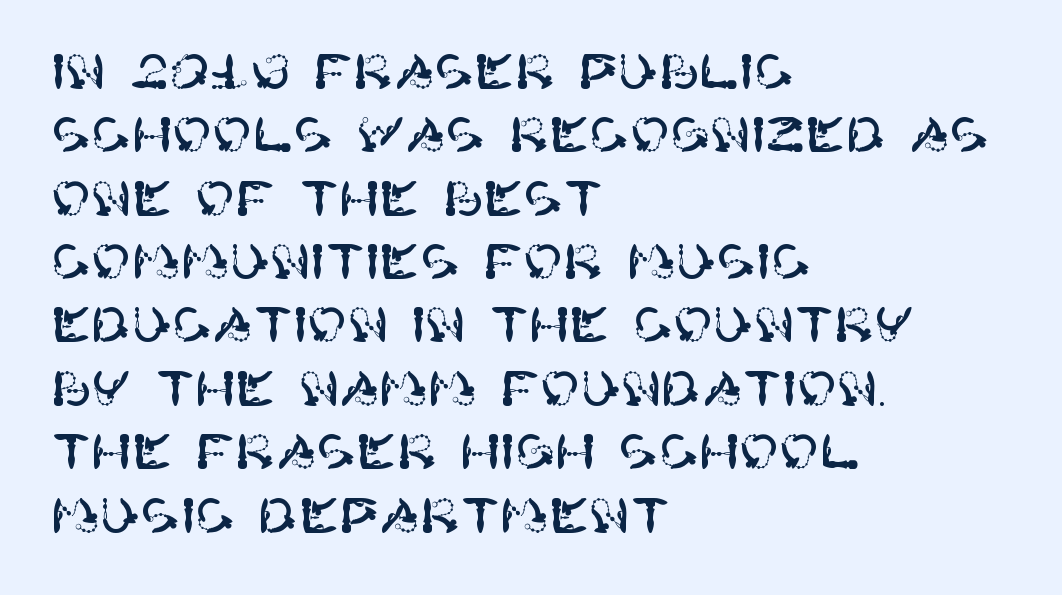
The image shows 48 px sans-serif type, upright; set left-aligned, normal line spacing (1.32x), normal letter spacing, not underlined; high stroke contrast and a large x-height.
